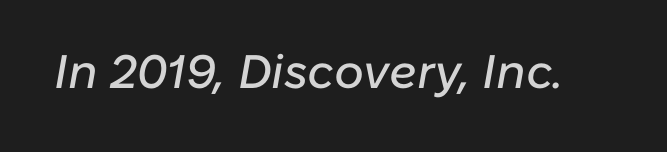
The image shows 47 px text type, italic (leaning right); set normal letter spacing, not underlined; low stroke contrast and a medium x-height.
